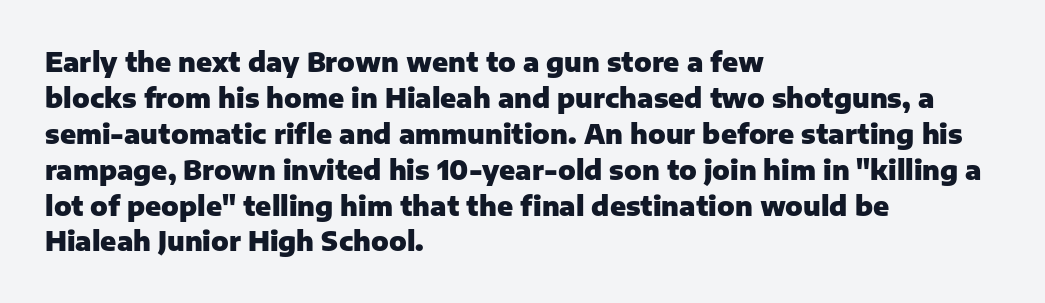
Weight: bold. Inter-character spacing is left at the font's built-in metrics. Check the space under the baseline: it is left empty. These lines sit exactly where default settings would place them. Compared with a centered layout, this one pins lines to the left instead.
